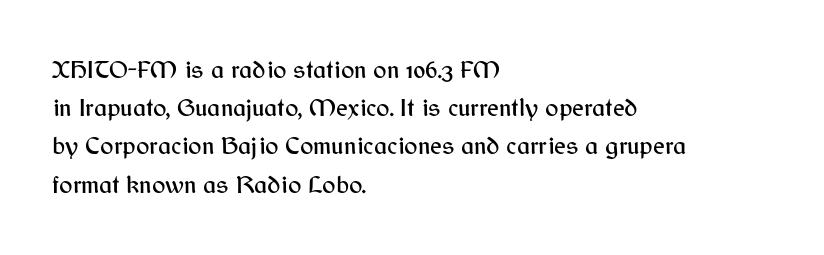
Q: Is the text italic (slanted)? A: No, it is upright.
Q: Is the text underlined? A: No.
Q: How is the paragraph aligned? A: Left-aligned.
Q: Is the spacing between letters normal or unusually wide? A: Normal.
Q: Is the spacing between lines tight, normal or loose? A: Normal.
